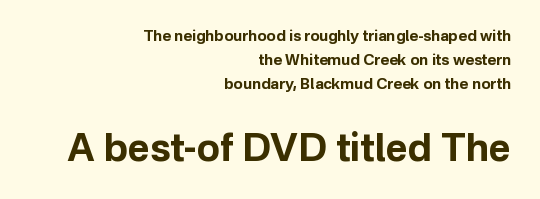
{"serif": "no", "italic": "no", "bold": "yes", "weight": "bold", "width": "normal", "stroke_contrast": "low", "x_height": "medium", "monospaced": "no", "underline": "no", "align": "right", "line_spacing": "normal", "line_spacing_ratio": 1.59, "letter_spacing": "normal", "letter_spacing_em": 0.0, "larger_block": "second", "size_ratio": 2.53, "glyph_px": 38}
